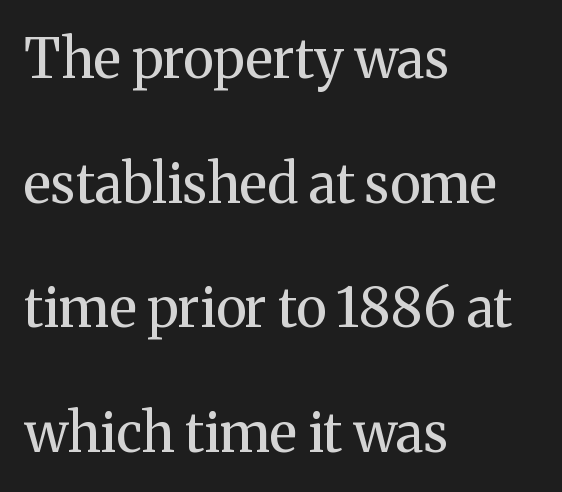
Q: Is the text bold? A: No.
Q: Is the text italic (slanted)? A: No, it is upright.
Q: Is the typeface a serif or a sans-serif typeface? A: Serif.
Q: Is the text underlined? A: No.
Q: How is the paragraph aligned? A: Left-aligned.
Q: Is the spacing between letters normal or unusually wide? A: Normal.
Q: Is the spacing between lines tight, normal or loose? A: Loose.
Q: Width (condensed, normal, or wide)? A: Normal.
Q: Stroke contrast? A: Medium.
Q: x-height? A: Medium.
Q: Monospaced? A: No.
